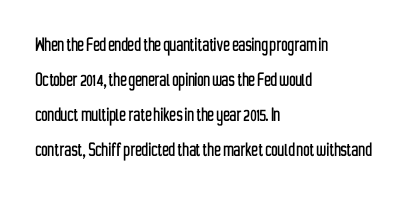
The image shows 22 px text type, upright; set left-aligned, normal line spacing (1.59x), normal letter spacing, not underlined.
